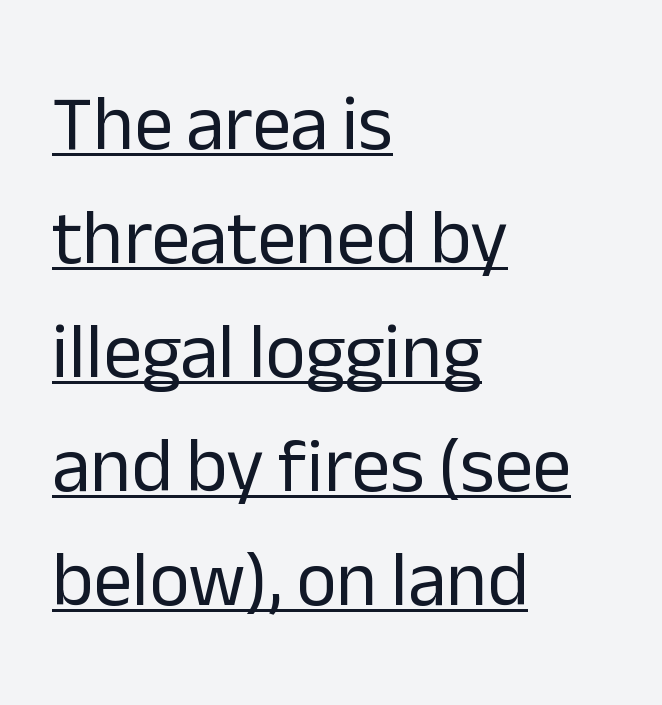
{"serif": "no", "italic": "no", "bold": "no", "weight": "regular", "width": "normal", "stroke_contrast": "low", "x_height": "medium", "monospaced": "no", "underline": "yes", "align": "left", "line_spacing": "normal", "line_spacing_ratio": 1.48, "letter_spacing": "normal", "letter_spacing_em": 0.0, "glyph_px": 77}
